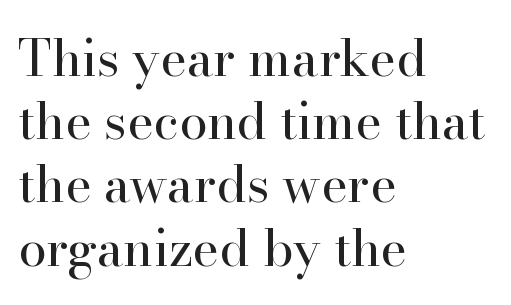
Horizontally, the lines are justified to the leading edge only. Typographically, this falls in the serif category. The zone under the glyphs is completely vacant. Ascenders rise straight up at ninety degrees. Nobody touched the tracking dial on this one. You could not count columns in this text — the font is proportionally spaced.
